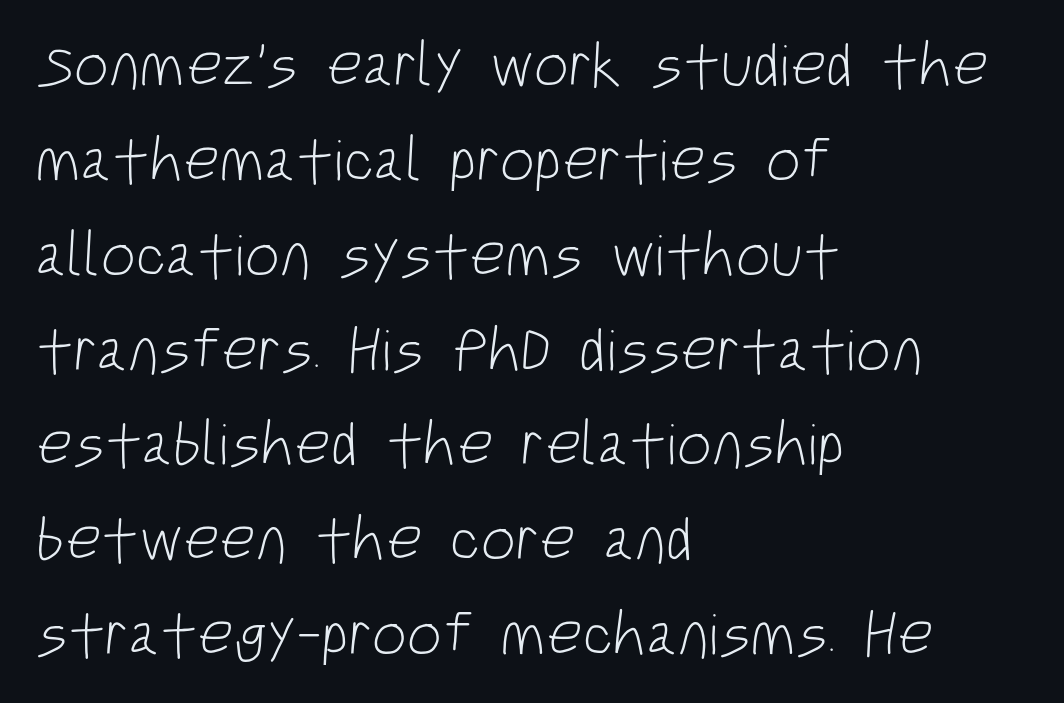
The image shows 62 px light, condensed sans-serif type; set left-aligned, normal line spacing (1.53x), normal letter spacing, not underlined; low stroke contrast and a large x-height.
